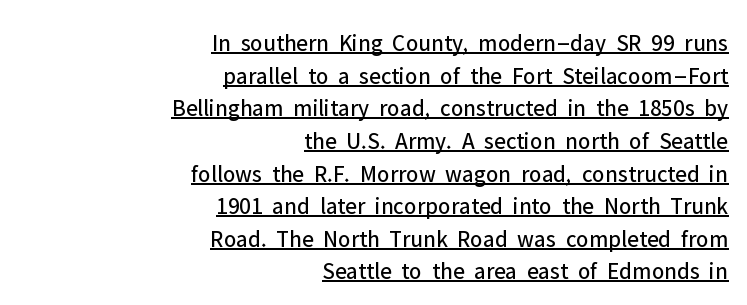
{"italic": "no", "bold": "no", "underline": "yes", "align": "right", "line_spacing": "normal", "line_spacing_ratio": 1.36, "letter_spacing": "normal", "letter_spacing_em": 0.0, "glyph_px": 24}
